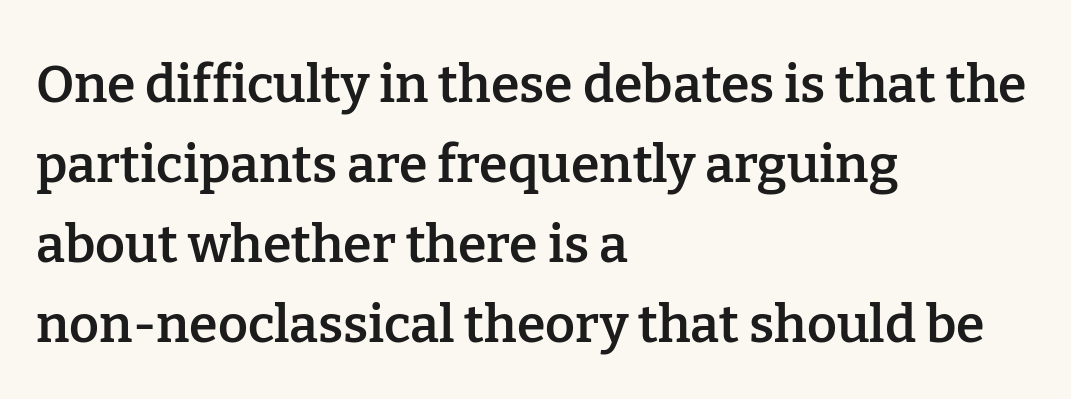
Q: Is the text bold? A: Semi-bold.
Q: Is the text italic (slanted)? A: No, it is upright.
Q: Is the typeface a serif or a sans-serif typeface? A: Serif.
Q: Is the text underlined? A: No.
Q: How is the paragraph aligned? A: Left-aligned.
Q: Is the spacing between letters normal or unusually wide? A: Normal.
Q: Is the spacing between lines tight, normal or loose? A: Normal.
Q: Width (condensed, normal, or wide)? A: Normal.
Q: Stroke contrast? A: Low.
Q: x-height? A: Medium.
Q: Monospaced? A: No.
